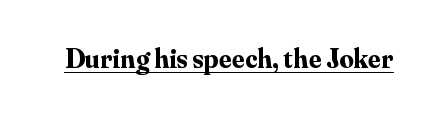
Q: Is the text bold? A: Yes.
Q: Is the text italic (slanted)? A: No, it is upright.
Q: Is the typeface a serif or a sans-serif typeface? A: Serif.
Q: Is the text underlined? A: Yes.
Q: Is the spacing between letters normal or unusually wide? A: Normal.
Q: Width (condensed, normal, or wide)? A: Normal.
Q: Stroke contrast? A: Medium.
Q: x-height? A: Small.
Q: Monospaced? A: No.
